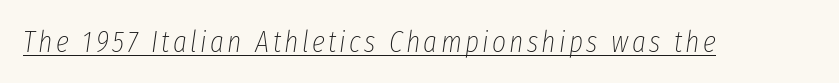
{"italic": "yes", "lean": "right", "slant_degrees": 8, "bold": "no", "weight": "thin", "width": "condensed", "stroke_contrast": "low", "x_height": "medium", "monospaced": "no", "underline": "yes", "glyph_px": 30}
